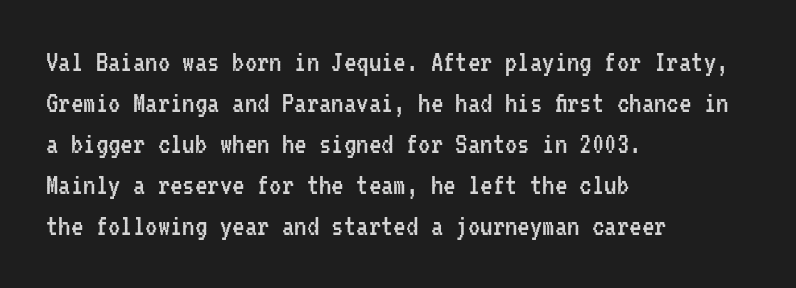
{"serif": "no", "italic": "no", "bold": "no", "weight": "regular", "width": "condensed", "stroke_contrast": "low", "x_height": "medium", "monospaced": "yes", "underline": "no", "align": "left", "line_spacing": "normal", "line_spacing_ratio": 1.32, "letter_spacing": "normal", "letter_spacing_em": 0.0, "glyph_px": 31}
